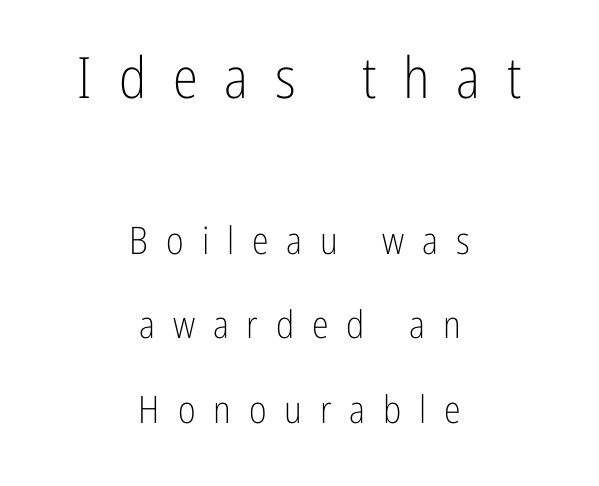
Q: Is the text bold? A: No.
Q: Is the text italic (slanted)? A: No, it is upright.
Q: Is the typeface a serif or a sans-serif typeface? A: Sans-serif.
Q: Is the text underlined? A: No.
Q: How is the paragraph aligned? A: Centered.
Q: Is the spacing between letters normal or unusually wide? A: Unusually wide.
Q: Is the spacing between lines tight, normal or loose? A: Loose.
Q: Which block of text is set in a larger size, the first (top) or the second (bottom)? A: The first (top) one.
Q: Width (condensed, normal, or wide)? A: Condensed.
Q: Stroke contrast? A: Low.
Q: x-height? A: Medium.
Q: Monospaced? A: No.
